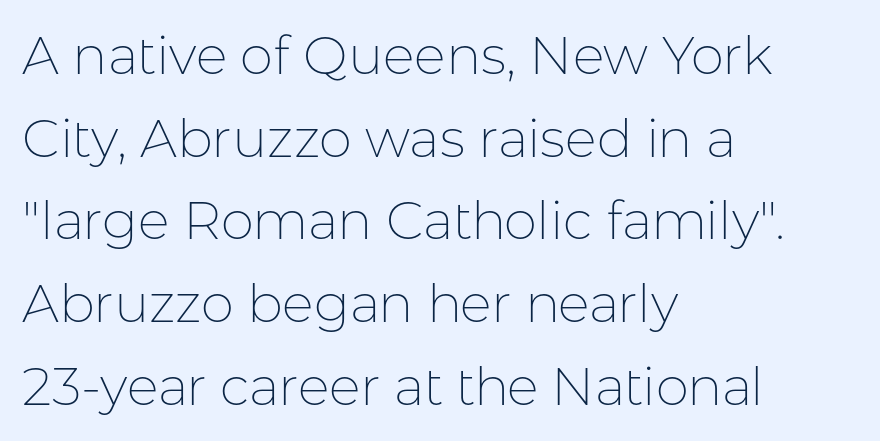
The image shows 53 px thin sans-serif type, upright; set left-aligned, normal line spacing (1.56x), normal letter spacing, not underlined; low stroke contrast and a medium x-height.
